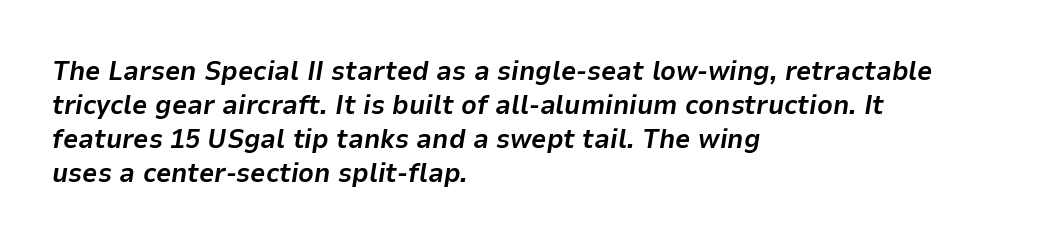
Q: Is the text bold? A: Yes.
Q: Is the text italic (slanted)? A: Yes, it leans right by about 9 degrees.
Q: Is the text underlined? A: No.
Q: How is the paragraph aligned? A: Left-aligned.
Q: Is the spacing between letters normal or unusually wide? A: Normal.
Q: Is the spacing between lines tight, normal or loose? A: Normal.
